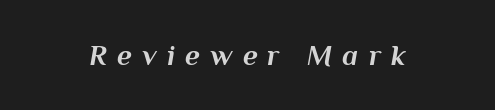
The image shows 29 px bold type, italic (leaning right); set unusually wide letter spacing (+0.35 em), not underlined; medium stroke contrast and a medium x-height.
